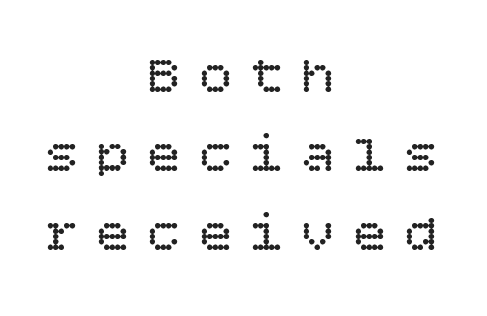
The gaps between neighbouring characters are conspicuously large. Horizontal alignment here is central, giving a formal, balanced look. Regular leading. Posture: upright roman. Stems here are at most as thick as an everyday book face.
